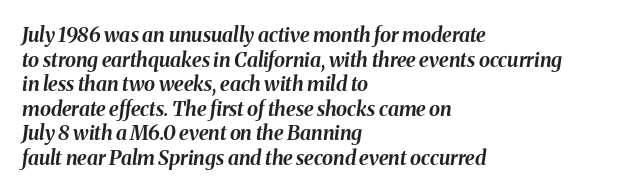
Q: Is the text bold? A: Yes.
Q: Is the text italic (slanted)? A: Yes, it leans right by about 8 degrees.
Q: Is the text underlined? A: No.
Q: How is the paragraph aligned? A: Left-aligned.
Q: Is the spacing between letters normal or unusually wide? A: Normal.
